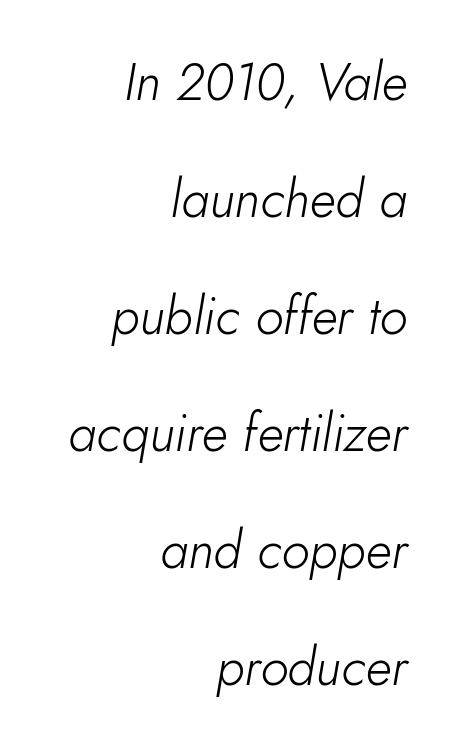
Teacher's note: observe the even right margin — that is flush-right alignment. Varying glyph widths throughout — classic text-font behaviour. When letters slant like this, we call the style italic. The passage shown stacks its lines with a broad gap.
